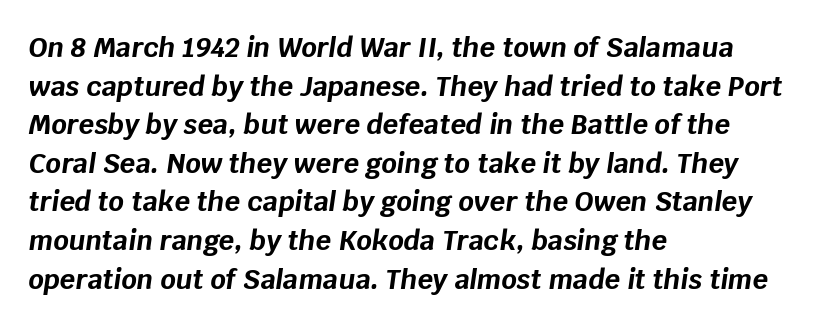
Q: Is the text bold? A: Yes.
Q: Is the text italic (slanted)? A: Yes, it leans right by about 8 degrees.
Q: Is the text underlined? A: No.
Q: How is the paragraph aligned? A: Left-aligned.
Q: Is the spacing between letters normal or unusually wide? A: Normal.
Q: Is the spacing between lines tight, normal or loose? A: Normal.
